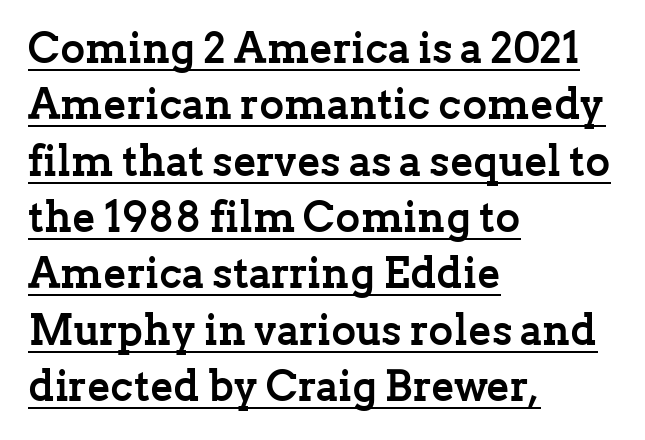
The image shows 43 px semibold serif type, upright; set left-aligned, normal line spacing (1.31x), normal letter spacing, underlined; low stroke contrast and a medium x-height.
